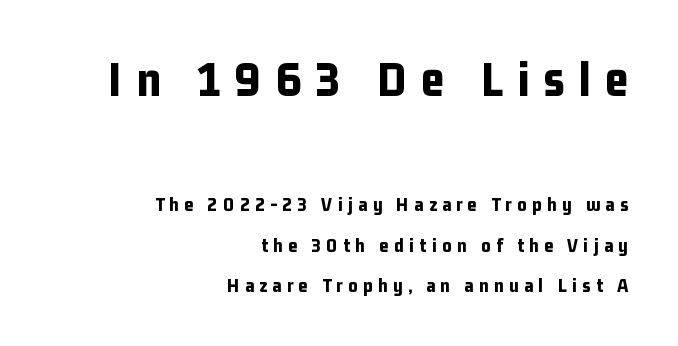
Q: Is the text bold? A: Yes.
Q: Is the text italic (slanted)? A: No, it is upright.
Q: Is the typeface a serif or a sans-serif typeface? A: Sans-serif.
Q: Is the text underlined? A: No.
Q: How is the paragraph aligned? A: Right-aligned.
Q: Is the spacing between letters normal or unusually wide? A: Unusually wide.
Q: Is the spacing between lines tight, normal or loose? A: Loose.
Q: Which block of text is set in a larger size, the first (top) or the second (bottom)? A: The first (top) one.
Q: Width (condensed, normal, or wide)? A: Condensed.
Q: Stroke contrast? A: Low.
Q: x-height? A: Medium.
Q: Monospaced? A: No.
